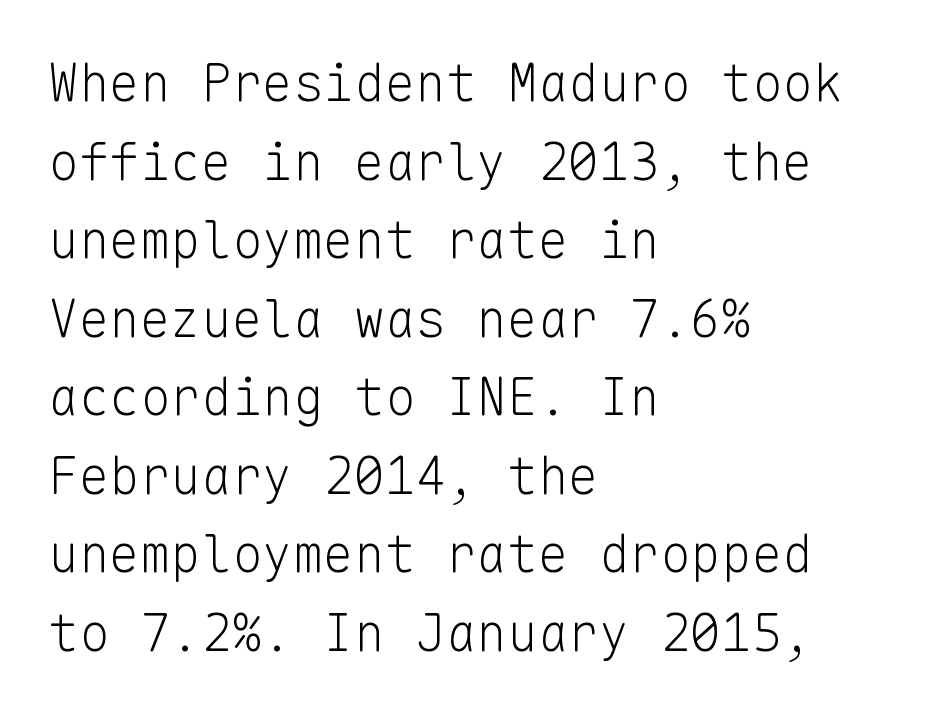
{"serif": "no", "italic": "no", "bold": "no", "weight": "light", "width": "normal", "stroke_contrast": "low", "x_height": "medium", "monospaced": "yes", "underline": "no", "align": "left", "line_spacing": "normal", "line_spacing_ratio": 1.54, "letter_spacing": "normal", "letter_spacing_em": 0.0, "glyph_px": 51}
